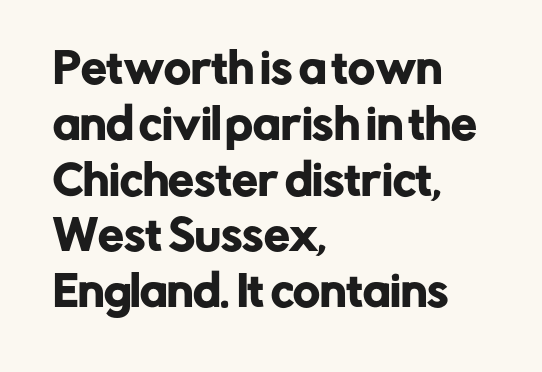
Is this a fixed-width face? No — the glyphs have proportional, varying widths. Line starts are locked; line ends wander. This block has exactly the height ordinary leading produces. Each letter's strokes conclude bluntly, with no projecting serifs. Bare-footed words on every line.
